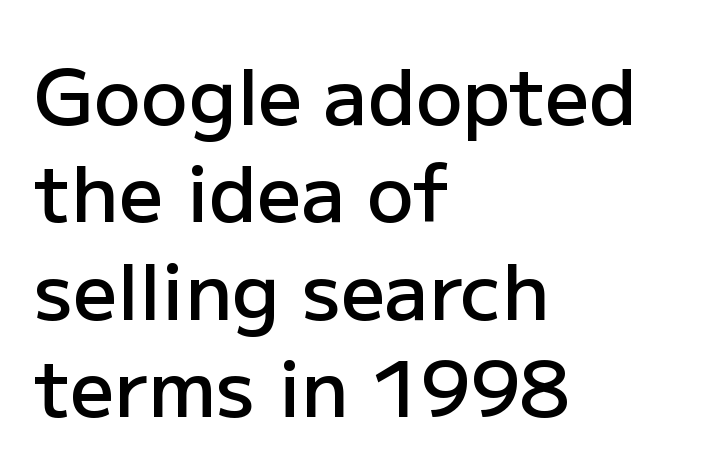
{"serif": "no", "italic": "no", "bold": "semi", "weight": "semibold", "width": "normal", "stroke_contrast": "low", "x_height": "medium", "monospaced": "no", "underline": "no", "align": "left", "line_spacing": "normal", "line_spacing_ratio": 1.25, "letter_spacing": "normal", "letter_spacing_em": 0.0, "glyph_px": 78}
